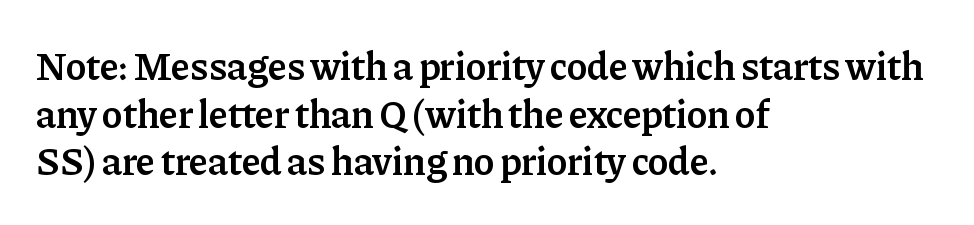
The image shows 39 px semibold serif type, upright; set left-aligned, line spacing 1.22x, normal letter spacing, not underlined; low stroke contrast and a medium x-height.
